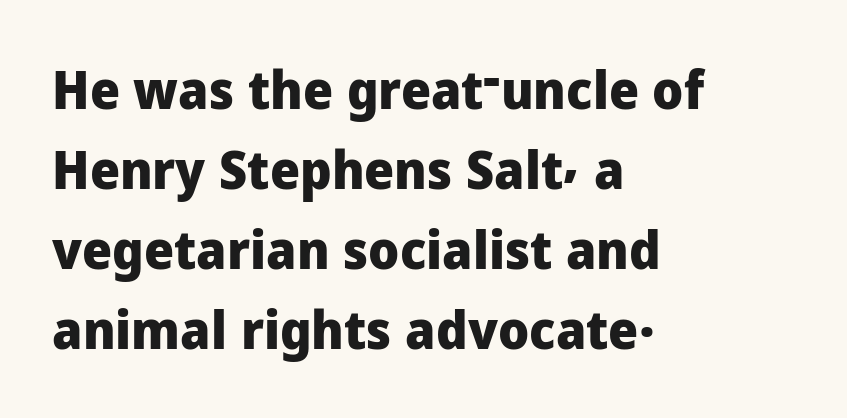
The image shows 53 px heavy sans-serif type, upright; set left-aligned, normal line spacing (1.51x), normal letter spacing, not underlined; low stroke contrast and a medium x-height.
